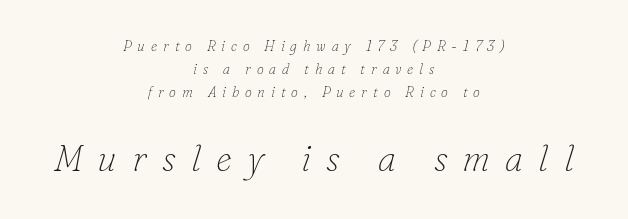
The image shows 36 px thin serif type, italic (leaning right); set centered, normal line spacing (1.65x), unusually wide letter spacing (+0.42 em), not underlined; the second (bottom) block is 2.57x larger; low stroke contrast and a small x-height.
